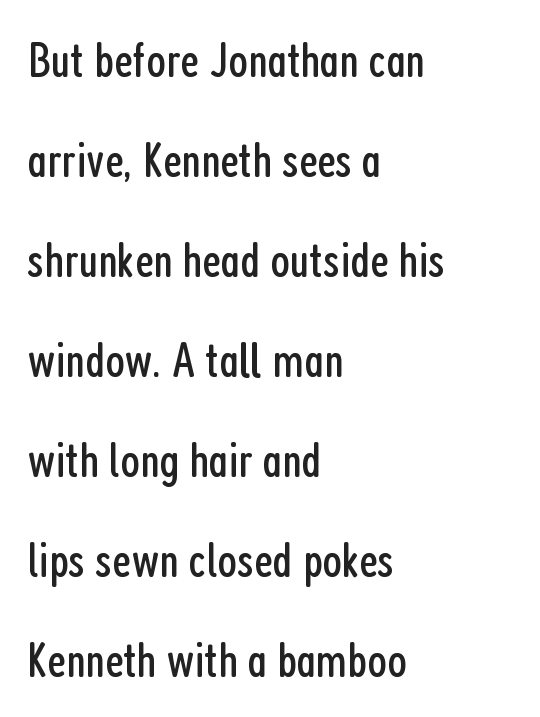
{"serif": "no", "italic": "no", "bold": "no", "weight": "regular", "width": "condensed", "stroke_contrast": "low", "x_height": "medium", "monospaced": "no", "underline": "no", "align": "left", "line_spacing": "loose", "line_spacing_ratio": 1.96, "letter_spacing": "normal", "letter_spacing_em": 0.0, "glyph_px": 51}
